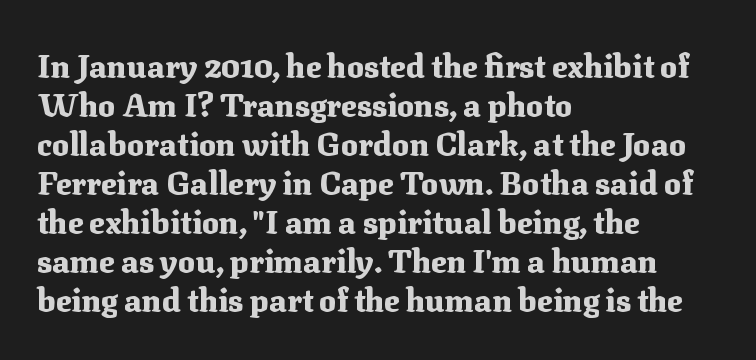
Q: Is the text bold? A: Yes.
Q: Is the text italic (slanted)? A: No, it is upright.
Q: Is the typeface a serif or a sans-serif typeface? A: Serif.
Q: Is the text underlined? A: No.
Q: How is the paragraph aligned? A: Left-aligned.
Q: Is the spacing between letters normal or unusually wide? A: Normal.
Q: Width (condensed, normal, or wide)? A: Normal.
Q: Stroke contrast? A: Medium.
Q: x-height? A: Medium.
Q: Monospaced? A: No.
